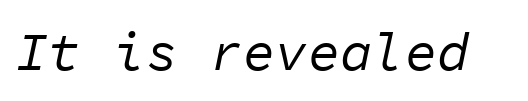
{"italic": "yes", "lean": "right", "slant_degrees": 11, "bold": "no", "weight": "regular", "width": "normal", "stroke_contrast": "low", "x_height": "medium", "monospaced": "yes", "underline": "no", "letter_spacing": "normal", "letter_spacing_em": 0.0, "glyph_px": 54}
